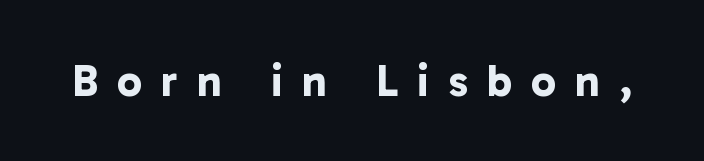
{"serif": "no", "bold": "yes", "weight": "bold", "width": "normal", "stroke_contrast": "low", "x_height": "medium", "monospaced": "no", "underline": "no", "letter_spacing": "wide", "letter_spacing_em": 0.42, "glyph_px": 45}
